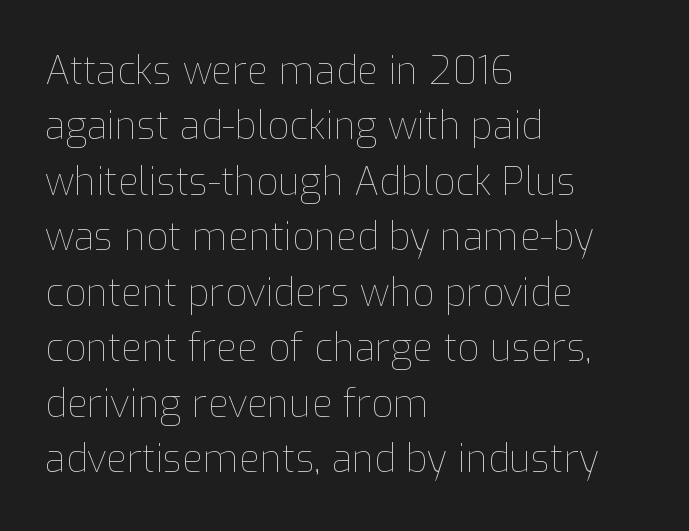
Leading: standard. Posture: upright roman. Is the stroke heavy? The answer is a plain regular-or-lighter. The paragraph shown leans on its left margin. Plain, unruled lines of type.
